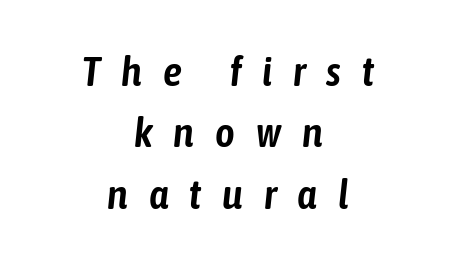
The horizontal fit of the characters is loose and conspicuously gappy. Layout note: lines centered. Lines of text with bare space underneath. How would I describe the line gaps? Plain and ordinary. Is the type slanted? Yes — the strokes lean at a clear angle.
